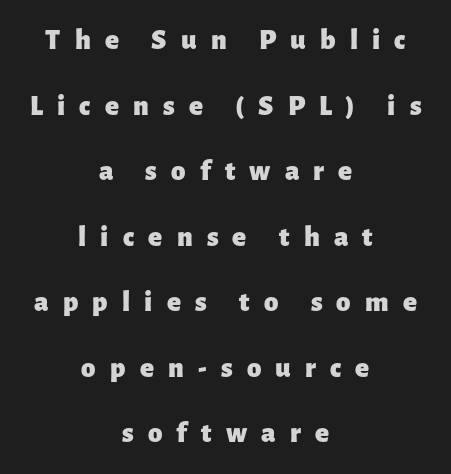
Notice the wide empty band between every row — that's loose leading. Its strokes are broad and dark, the hallmark of bold type. Proportional: the letters do not fall into vertical columns. The letters are spread apart with noticeably loose tracking.
